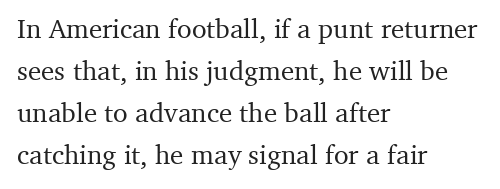
Quick note: underline off. The typesetter chose a ragged-right arrangement here. Posture: straight, roman, zero tilt. Leading: standard. Words appear dense and cohesive because spacing is normal.
